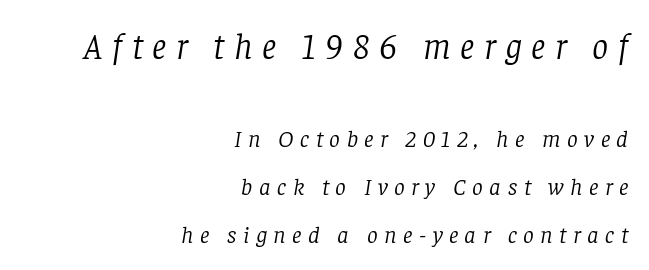
Q: Is the text bold? A: No.
Q: Is the text italic (slanted)? A: Yes, it leans right by about 8 degrees.
Q: Is the typeface a serif or a sans-serif typeface? A: Serif.
Q: Is the text underlined? A: No.
Q: How is the paragraph aligned? A: Right-aligned.
Q: Is the spacing between letters normal or unusually wide? A: Unusually wide.
Q: Is the spacing between lines tight, normal or loose? A: Loose.
Q: Which block of text is set in a larger size, the first (top) or the second (bottom)? A: The first (top) one.
Q: Width (condensed, normal, or wide)? A: Normal.
Q: Stroke contrast? A: Low.
Q: x-height? A: Large.
Q: Monospaced? A: No.
